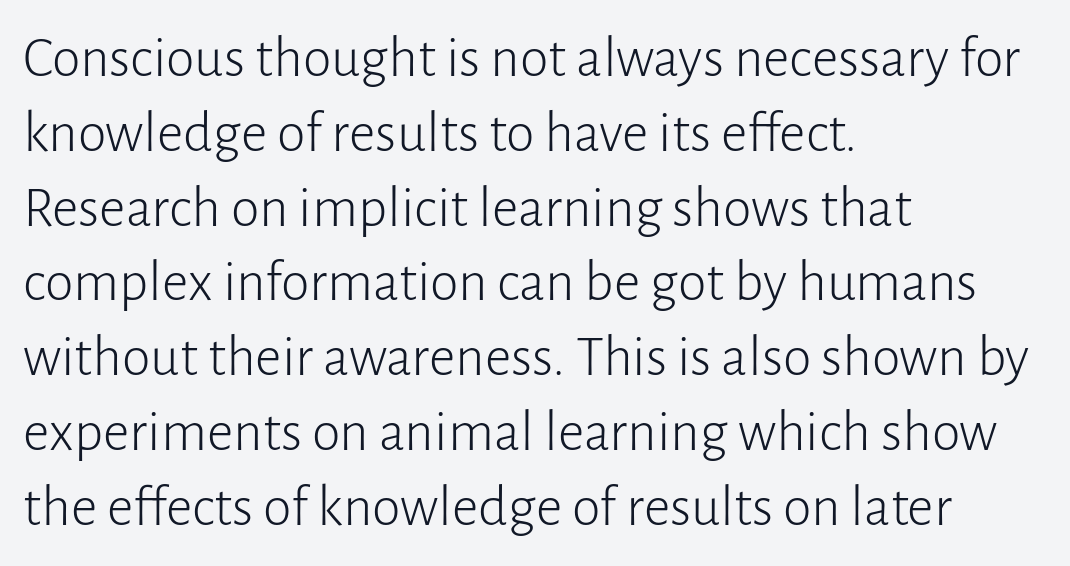
Q: Is the text bold? A: No.
Q: Is the text italic (slanted)? A: No, it is upright.
Q: Is the typeface a serif or a sans-serif typeface? A: Sans-serif.
Q: Is the text underlined? A: No.
Q: How is the paragraph aligned? A: Left-aligned.
Q: Is the spacing between letters normal or unusually wide? A: Normal.
Q: Is the spacing between lines tight, normal or loose? A: Normal.
Q: Width (condensed, normal, or wide)? A: Normal.
Q: Stroke contrast? A: Low.
Q: x-height? A: Medium.
Q: Monospaced? A: No.
